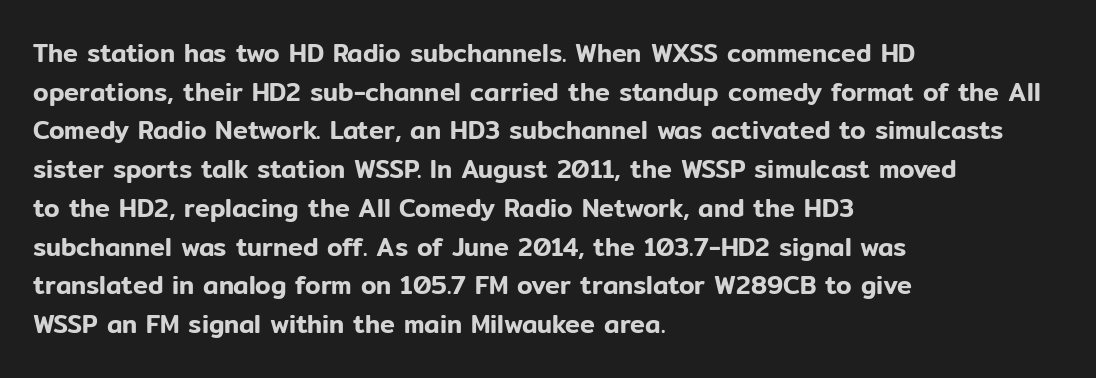
Q: Is the text italic (slanted)? A: No, it is upright.
Q: Is the text underlined? A: No.
Q: How is the paragraph aligned? A: Left-aligned.
Q: Is the spacing between letters normal or unusually wide? A: Normal.
Q: Is the spacing between lines tight, normal or loose? A: Normal.
